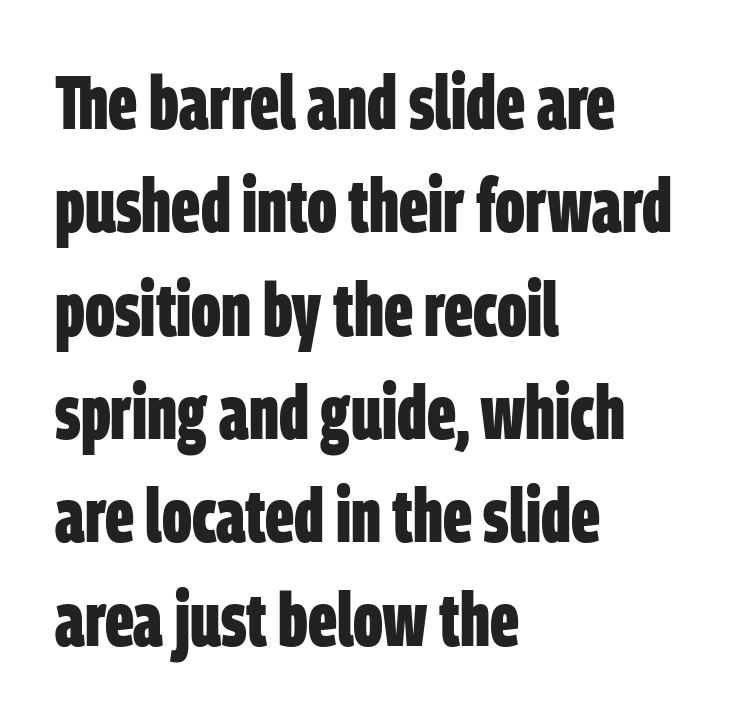
The image shows 76 px bold, condensed sans-serif type; set left-aligned, normal line spacing (1.36x), normal letter spacing, not underlined; low stroke contrast and a large x-height.
